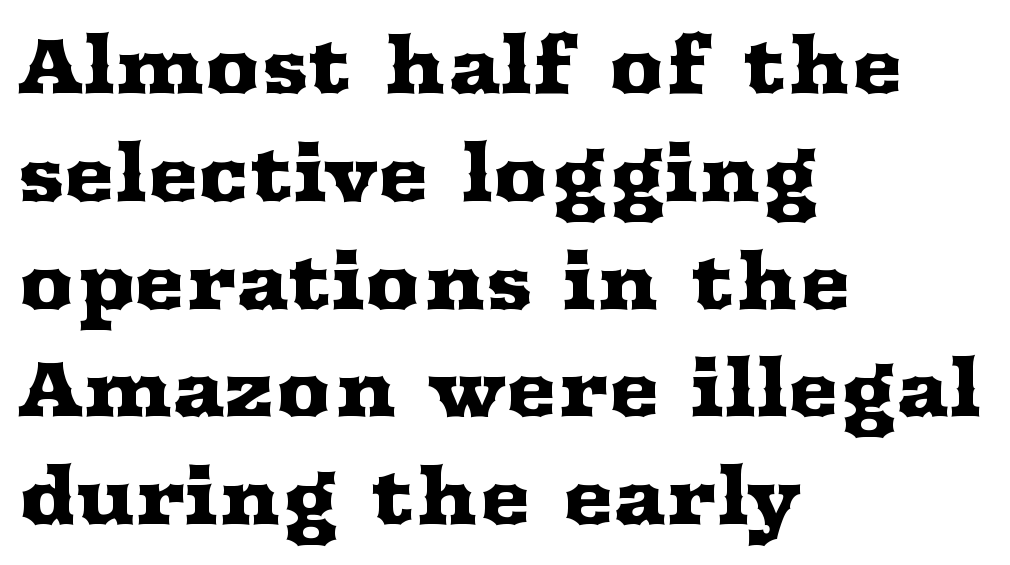
Q: Is the text italic (slanted)? A: No, it is upright.
Q: Is the typeface a serif or a sans-serif typeface? A: Serif.
Q: Is the text underlined? A: No.
Q: How is the paragraph aligned? A: Left-aligned.
Q: Is the spacing between letters normal or unusually wide? A: Normal.
Q: Is the spacing between lines tight, normal or loose? A: Normal.
Q: Width (condensed, normal, or wide)? A: Wide.
Q: Stroke contrast? A: Medium.
Q: x-height? A: Medium.
Q: Monospaced? A: No.
